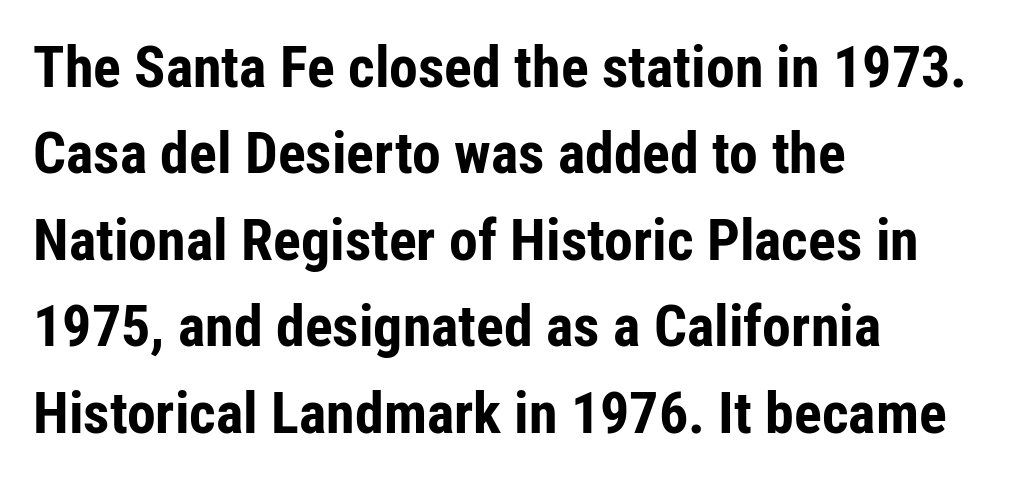
{"serif": "no", "italic": "no", "bold": "yes", "weight": "bold", "width": "condensed", "stroke_contrast": "low", "x_height": "medium", "monospaced": "no", "underline": "no", "align": "left", "line_spacing": "normal", "line_spacing_ratio": 1.49, "letter_spacing": "normal", "letter_spacing_em": 0.0, "glyph_px": 58}
